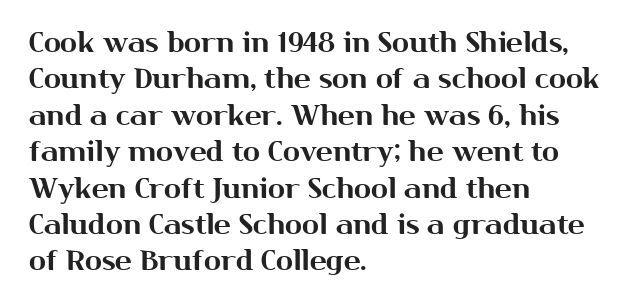
The image shows 28 px sans-serif type, upright; set left-aligned, normal line spacing (1.3x), normal letter spacing, not underlined; medium stroke contrast and a medium x-height.
